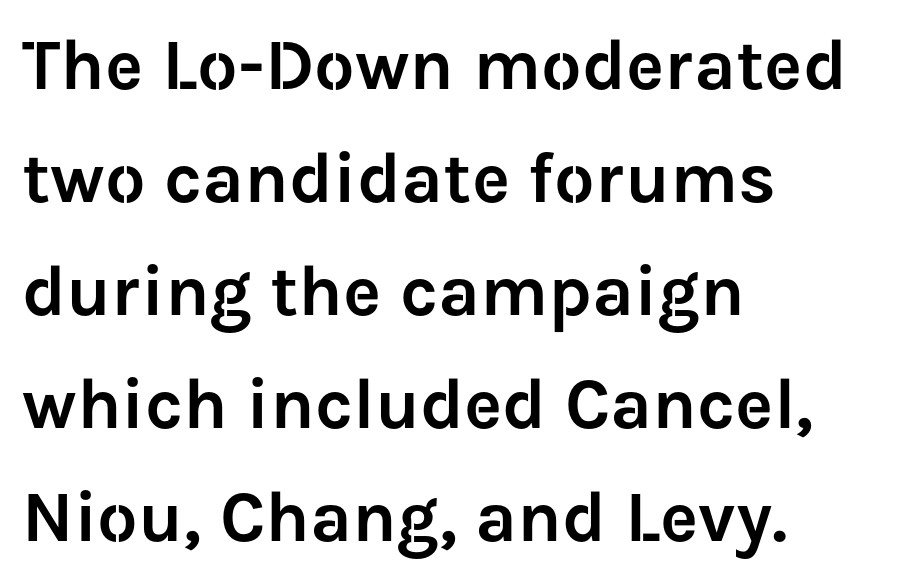
The image shows 72 px sans-serif type, upright; set left-aligned, normal line spacing (1.57x), normal letter spacing, not underlined; low stroke contrast and a medium x-height.
